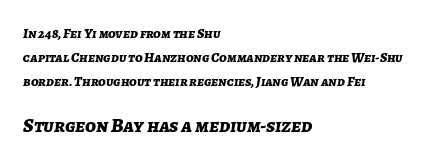
The following chunk of copy outweighs the initial chunk in type size. Here the glyphs are tracked normally, forming tight word shapes. I'd describe the lettering as bold — thick and assertive. Which margin do the lines hug? The left one — the right edge is uneven. Descender tails drop into unmarked territory. Would a proofreader flag this as italicized? Yes.
